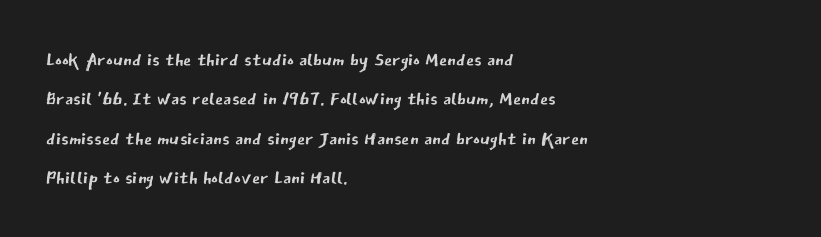
Q: Is the text bold? A: No.
Q: Is the text italic (slanted)? A: No, it is upright.
Q: Is the text underlined? A: No.
Q: How is the paragraph aligned? A: Left-aligned.
Q: Is the spacing between letters normal or unusually wide? A: Normal.
Q: Is the spacing between lines tight, normal or loose? A: Normal.
